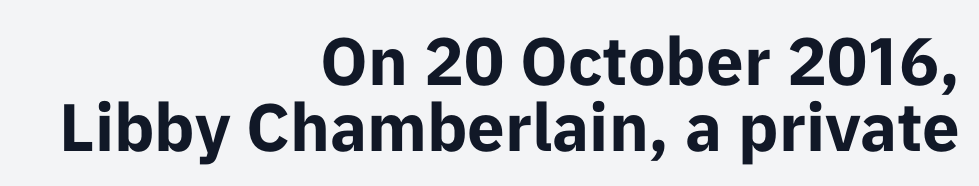
Nobody touched the tracking dial on this one. The face used here has the dense, thick strokes of a bold. The letters carry no serifs — their stems end cleanly without finishing strokes. Here the designer chose a conventional face with non-uniform glyph widths. Horizontal bands of white between lines are thin slivers. Caption: multi-line text, flush right, ragged left.
